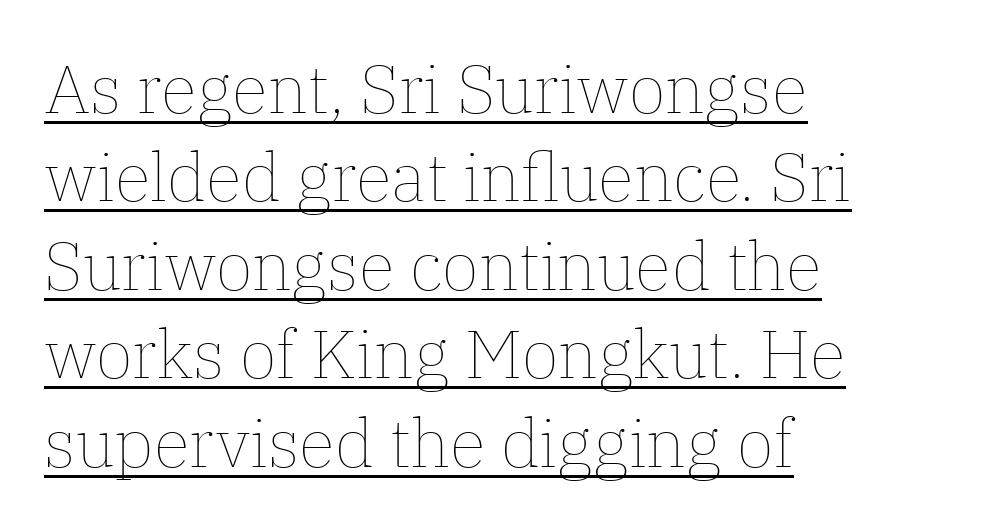
Varying glyph widths throughout — classic text-font behaviour. Line starts are locked; line ends wander. Is the letter spacing exaggerated? No — it looks like the ordinary default. Notice how a bar underscores the lettering throughout. On a weight scale, this lands at 450 or below. The axis of the letterforms is exactly vertical.
